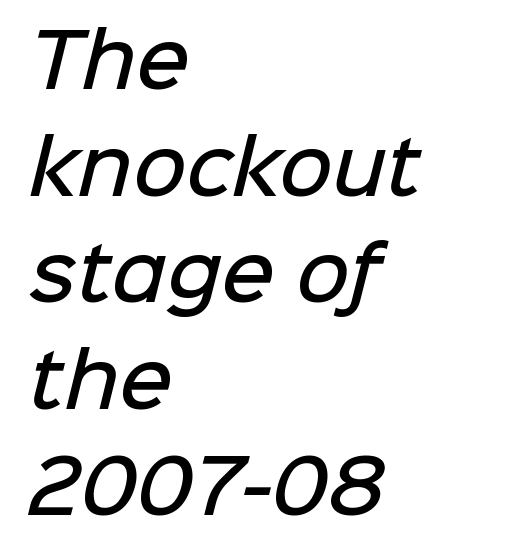
{"serif": "no", "bold": "semi", "weight": "semibold", "width": "normal", "stroke_contrast": "low", "x_height": "medium", "monospaced": "no", "underline": "no", "align": "left", "line_spacing": "normal", "line_spacing_ratio": 1.46, "letter_spacing": "normal", "letter_spacing_em": 0.0, "glyph_px": 73}
